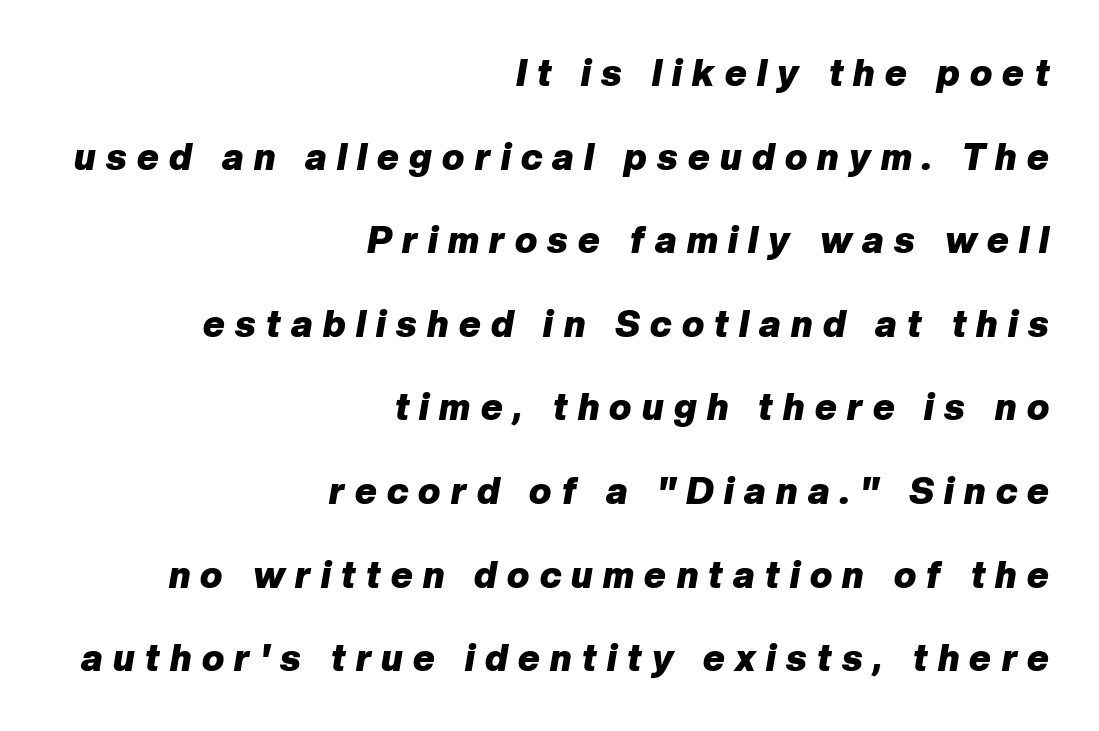
Q: Is the text bold? A: Yes.
Q: Is the text italic (slanted)? A: Yes, it leans right by about 10 degrees.
Q: Is the text underlined? A: No.
Q: How is the paragraph aligned? A: Right-aligned.
Q: Is the spacing between letters normal or unusually wide? A: Unusually wide.
Q: Is the spacing between lines tight, normal or loose? A: Loose.
Q: Width (condensed, normal, or wide)? A: Normal.
Q: Stroke contrast? A: Low.
Q: x-height? A: Medium.
Q: Monospaced? A: No.
